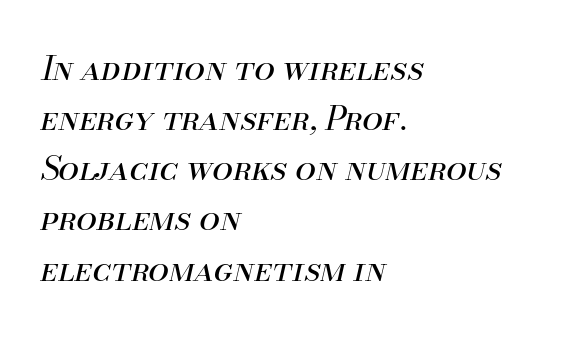
The image shows 33 px regular-weight type, italic (leaning right); set left-aligned, normal line spacing (1.52x), normal letter spacing, not underlined; medium stroke contrast and a small x-height.
